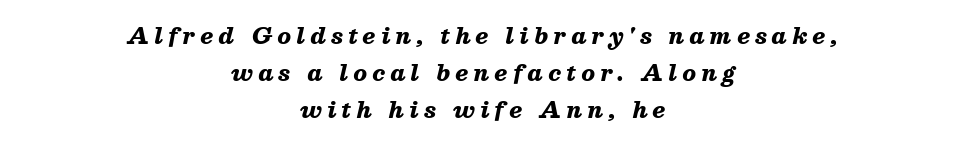
The image shows 22 px bold type, italic (leaning right); set centered, normal line spacing (1.68x), unusually wide letter spacing (+0.24 em), not underlined.
